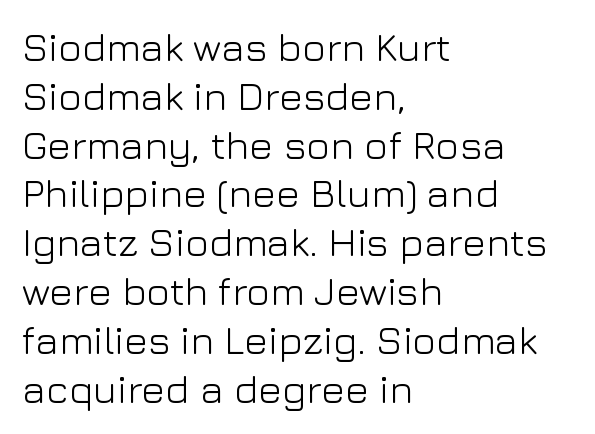
{"serif": "no", "italic": "no", "bold": "no", "weight": "light", "width": "normal", "stroke_contrast": "low", "x_height": "medium", "monospaced": "no", "underline": "no", "align": "left", "line_spacing_ratio": 1.22, "letter_spacing": "normal", "letter_spacing_em": 0.0, "glyph_px": 40}
